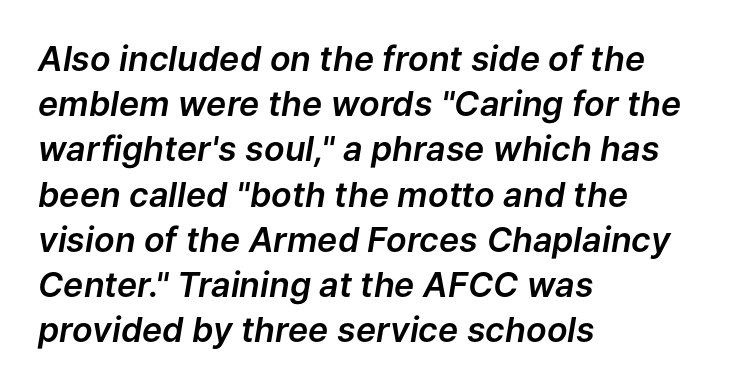
Q: Is the text italic (slanted)? A: Yes, it leans right by about 9 degrees.
Q: Is the text underlined? A: No.
Q: How is the paragraph aligned? A: Left-aligned.
Q: Is the spacing between letters normal or unusually wide? A: Normal.
Q: Is the spacing between lines tight, normal or loose? A: Normal.
Q: Width (condensed, normal, or wide)? A: Normal.
Q: Stroke contrast? A: Low.
Q: x-height? A: Medium.
Q: Monospaced? A: No.
